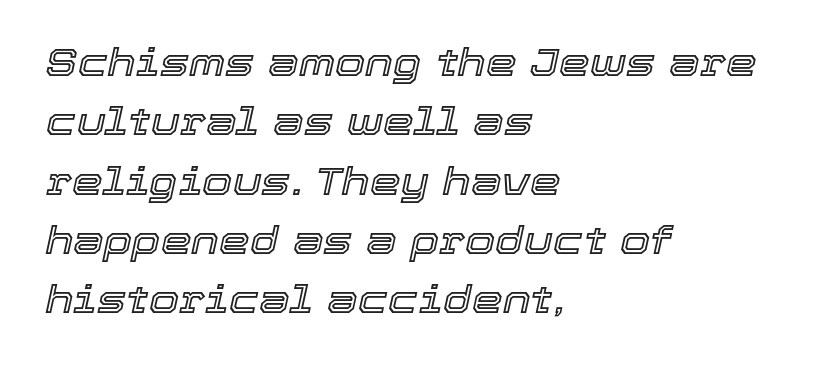
The rendering anchors every line to the left-hand side. Quick note: italic. Just letters on the line, the space beneath them empty. How would I describe the line gaps? Plain and ordinary.
